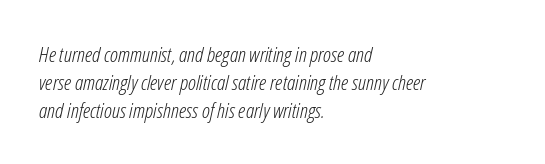
The lines are quadded left. Horizontal bands of white between lines are of average thickness. No extra tracking has been applied to these lines. You can tell it's italic because the verticals aren't actually vertical. Weight: not bold — regular or lighter.
